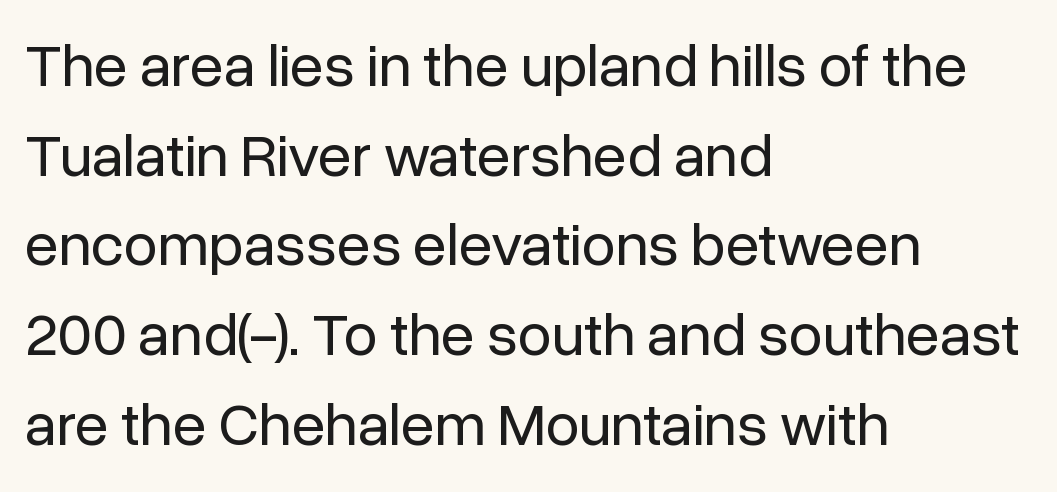
The image shows 61 px regular-weight sans-serif type, upright; set left-aligned, normal line spacing (1.47x), normal letter spacing, not underlined; low stroke contrast and a medium x-height.
